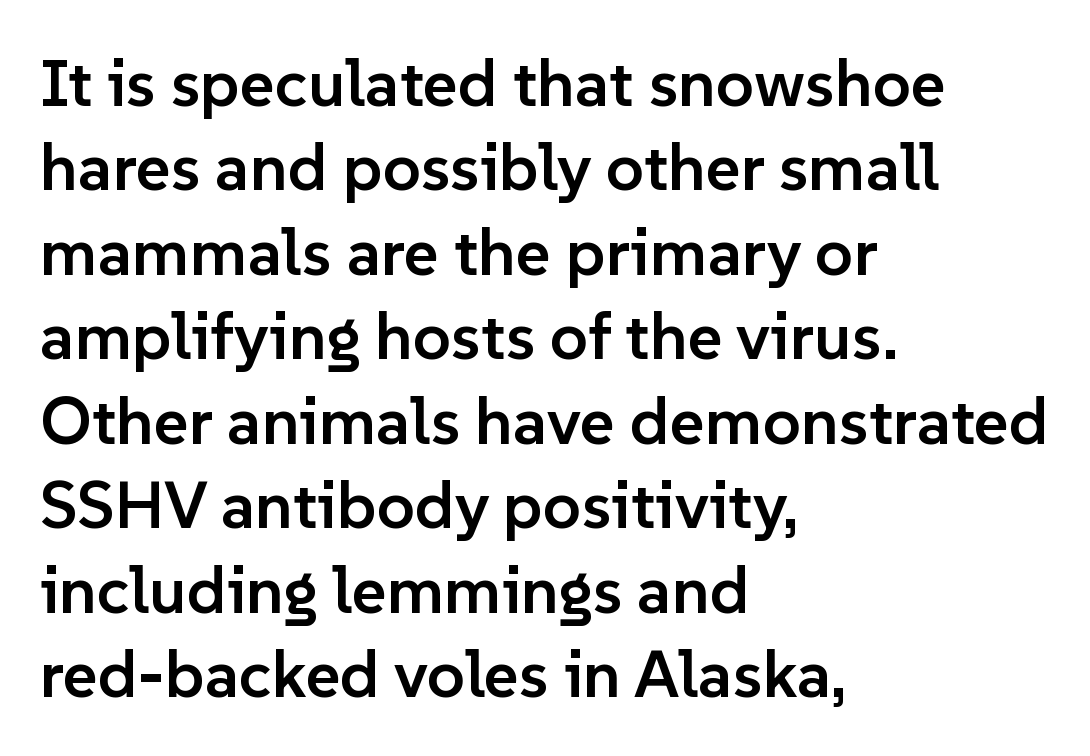
The string is rendered with underlining switched off. Compared with typical paragraphs, the rows here are spaced about the same. Notice the strokes are somewhat thickened but not fully heavy: this is a semibold. The rendering keeps characters at their native spacing. Italic? Not at all — the glyphs are vertical.
